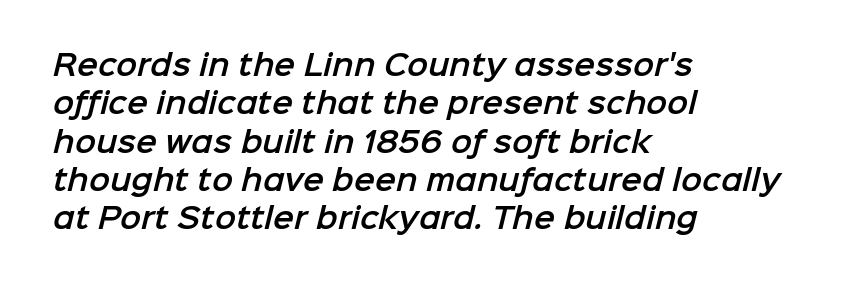
Q: Is the typeface a serif or a sans-serif typeface? A: Sans-serif.
Q: Is the text underlined? A: No.
Q: How is the paragraph aligned? A: Left-aligned.
Q: Is the spacing between letters normal or unusually wide? A: Normal.
Q: Is the spacing between lines tight, normal or loose? A: Normal.
Q: Width (condensed, normal, or wide)? A: Normal.
Q: Stroke contrast? A: Low.
Q: x-height? A: Medium.
Q: Monospaced? A: No.
